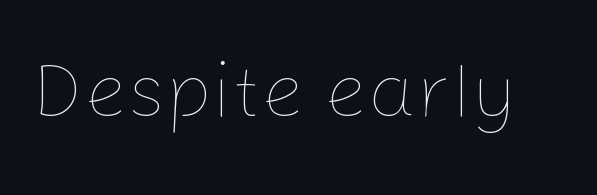
Q: Is the text bold? A: No.
Q: Is the text italic (slanted)? A: No, it is upright.
Q: Is the text underlined? A: No.
Q: Is the spacing between letters normal or unusually wide? A: Normal.
Q: Width (condensed, normal, or wide)? A: Normal.
Q: Stroke contrast? A: Low.
Q: x-height? A: Medium.
Q: Monospaced? A: No.
